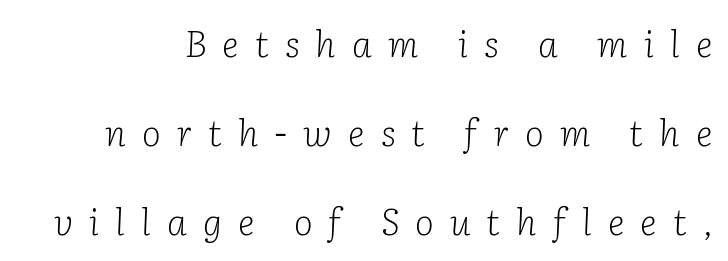
Q: Is the text bold? A: No.
Q: Is the text italic (slanted)? A: Yes, it leans right by about 2 degrees.
Q: Is the typeface a serif or a sans-serif typeface? A: Serif.
Q: Is the text underlined? A: No.
Q: Is the spacing between letters normal or unusually wide? A: Unusually wide.
Q: Is the spacing between lines tight, normal or loose? A: Loose.
Q: Width (condensed, normal, or wide)? A: Normal.
Q: Stroke contrast? A: Low.
Q: x-height? A: Medium.
Q: Monospaced? A: No.
